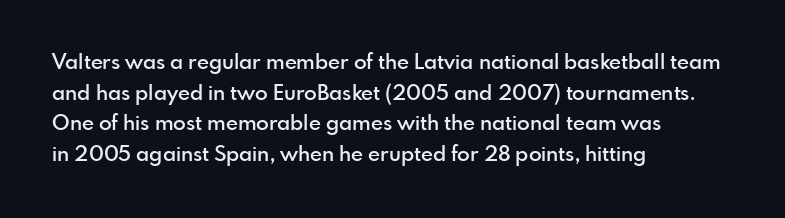
Q: Is the text bold? A: Semi-bold.
Q: Is the text italic (slanted)? A: No, it is upright.
Q: Is the text underlined? A: No.
Q: How is the paragraph aligned? A: Left-aligned.
Q: Is the spacing between letters normal or unusually wide? A: Normal.
Q: Is the spacing between lines tight, normal or loose? A: Normal.
